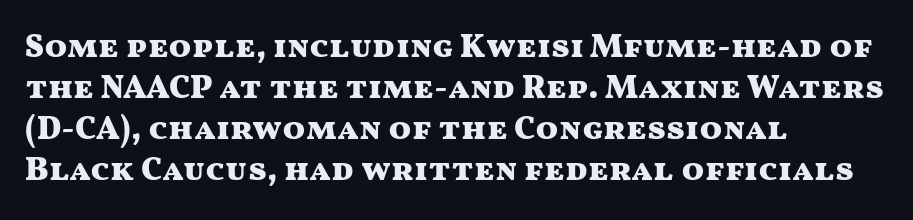
Each letter keeps its own natural width here, so spacing adapts to shape. Look at the stroke-to-counter ratio: heavy, a bold. Classification — sans serif. A typesetter would mark this as roman, not italic. Any mark beneath the type? The region is blank.
